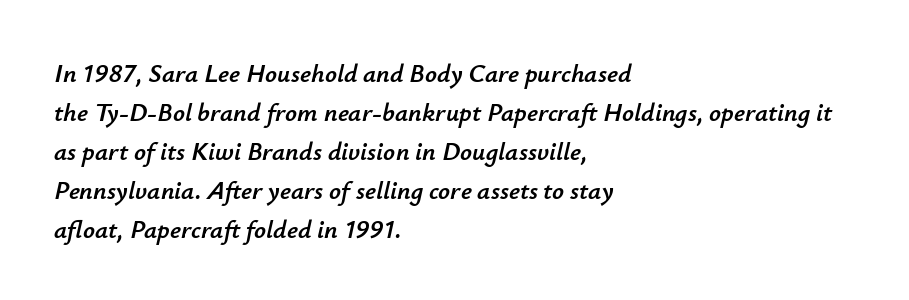
The space between consecutive lines is moderate. This rendering leaves character spacing at its baseline value. The specimen reads as italic at a glance. Line starts are locked; line ends wander.
